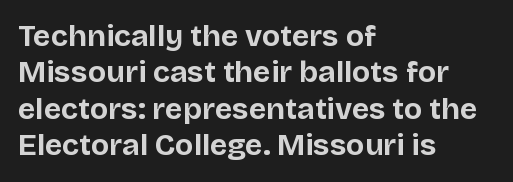
Notice how thick the strokes are: this is what a full bold looks like. Look at the bottom of the vertical strokes: they stop flat, with no serifs. The rendering uses natural spacing where letterforms have individual widths. Between one letter and the next there's only the usual sliver of space.
